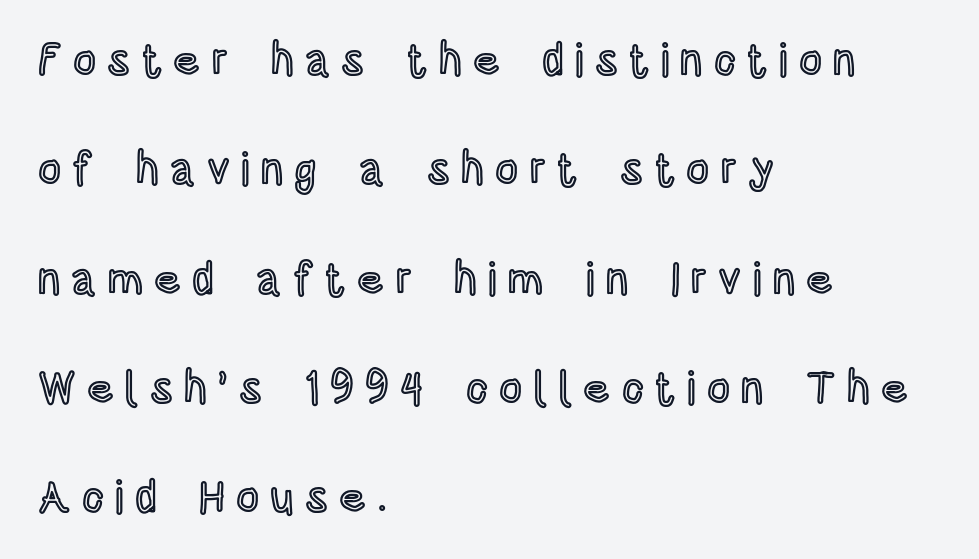
The image shows 45 px condensed type, upright; set left-aligned, loose line spacing (2.43x), unusually wide letter spacing (+0.25 em), not underlined; a large x-height.
